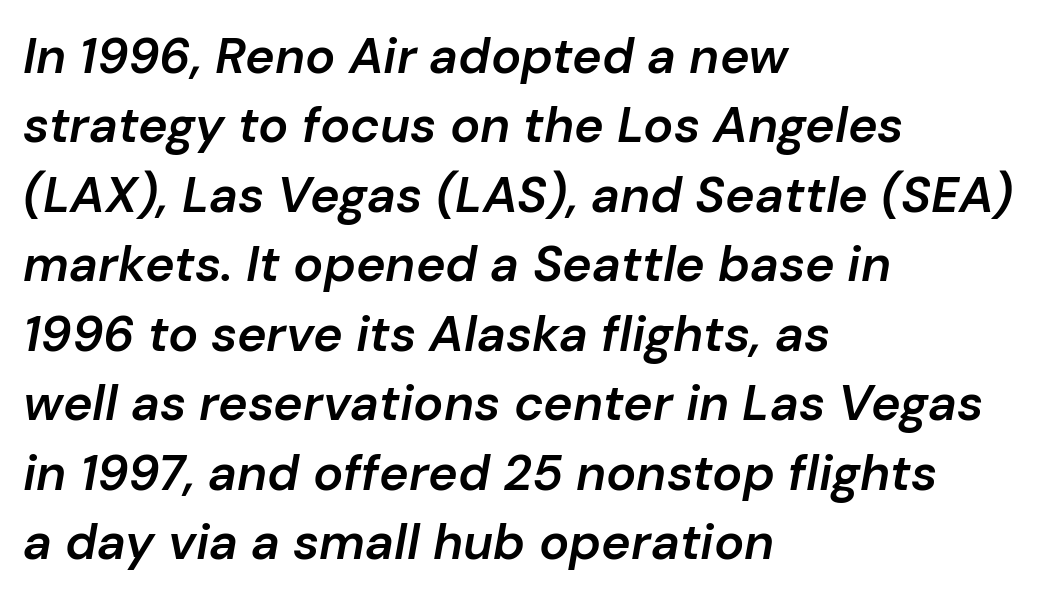
The image shows 50 px semibold type, italic (leaning right); set left-aligned, normal line spacing (1.39x), normal letter spacing, not underlined; low stroke contrast and a medium x-height.
